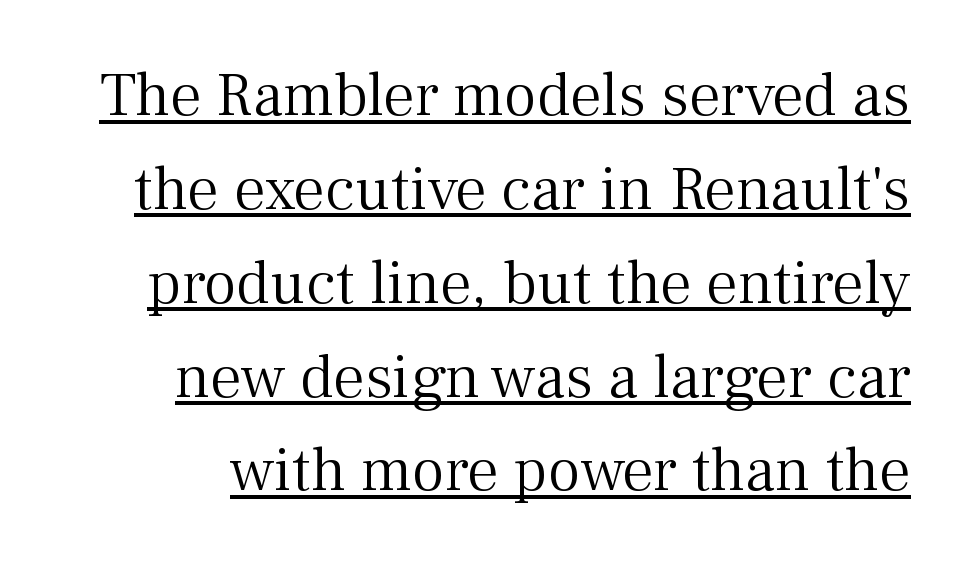
{"serif": "yes", "italic": "no", "bold": "no", "weight": "light", "width": "normal", "stroke_contrast": "medium", "x_height": "medium", "monospaced": "no", "underline": "yes", "line_spacing": "normal", "line_spacing_ratio": 1.49, "letter_spacing": "normal", "letter_spacing_em": 0.0, "glyph_px": 63}
